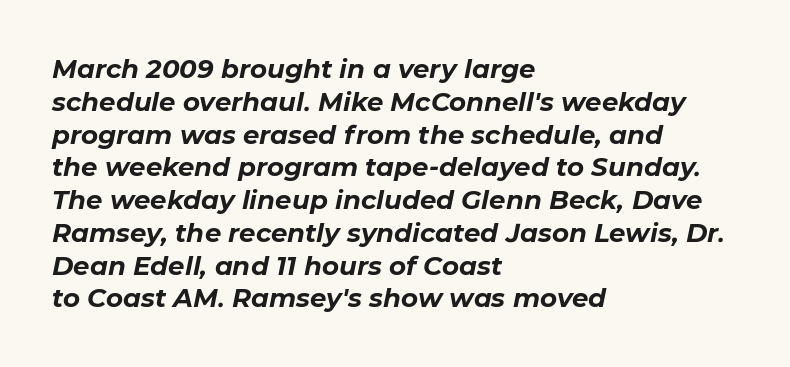
The image shows 26 px bold type, italic (leaning right); set left-aligned, normal line spacing (1.26x), normal letter spacing, not underlined.
